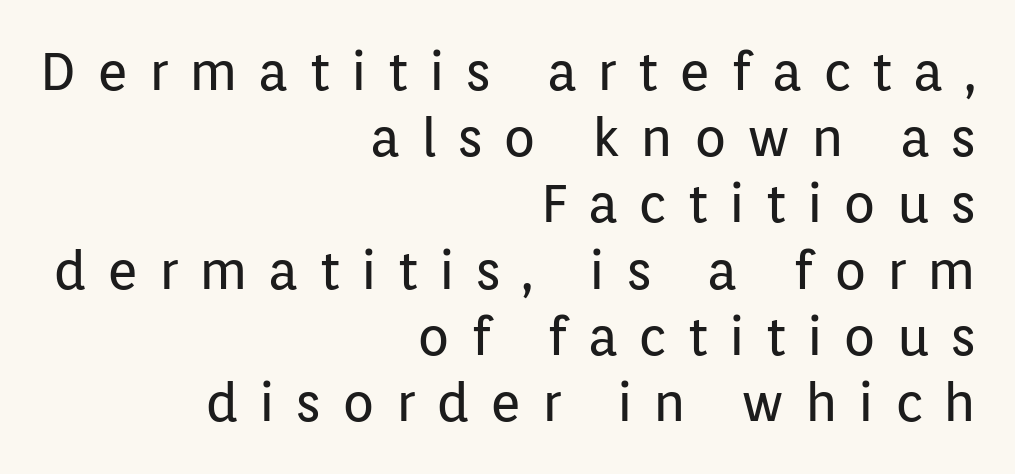
The image shows 53 px regular-weight sans-serif type, upright; set right-aligned, normal line spacing (1.25x), unusually wide letter spacing (+0.39 em), not underlined; low stroke contrast and a medium x-height.
